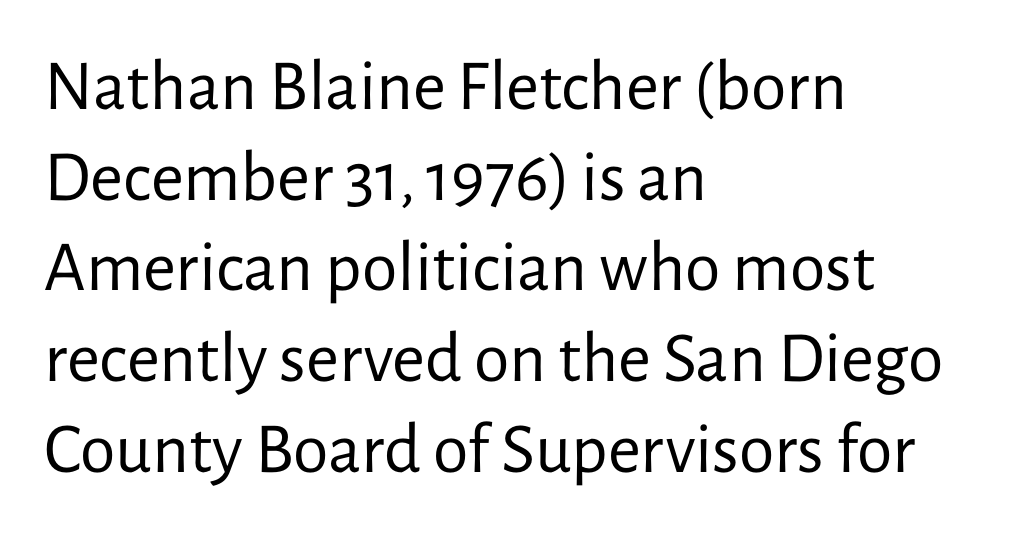
The image shows 72 px regular-weight sans-serif type, upright; set left-aligned, normal line spacing (1.26x), normal letter spacing, not underlined; low stroke contrast and a medium x-height.
